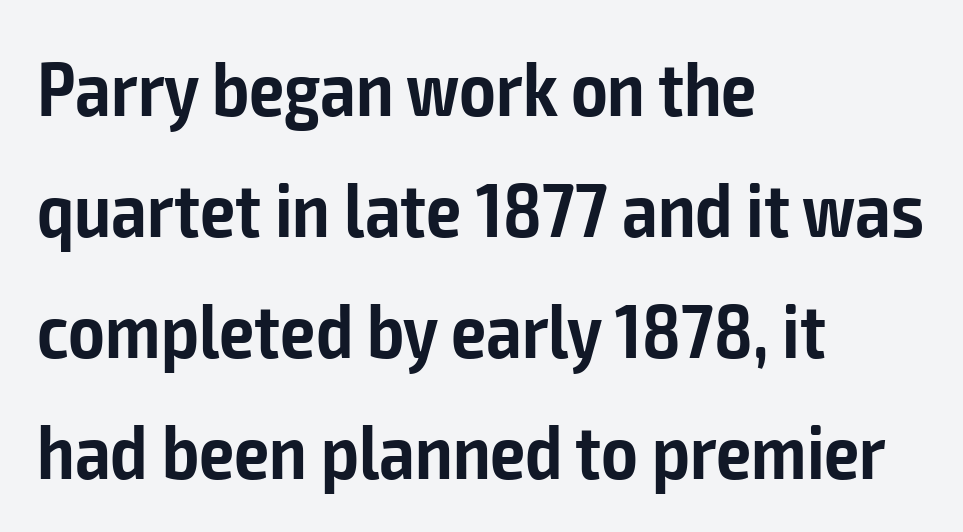
Q: Is the text bold? A: Semi-bold.
Q: Is the text italic (slanted)? A: No, it is upright.
Q: Is the typeface a serif or a sans-serif typeface? A: Sans-serif.
Q: Is the text underlined? A: No.
Q: How is the paragraph aligned? A: Left-aligned.
Q: Is the spacing between letters normal or unusually wide? A: Normal.
Q: Is the spacing between lines tight, normal or loose? A: Normal.
Q: Width (condensed, normal, or wide)? A: Condensed.
Q: Stroke contrast? A: Low.
Q: x-height? A: Medium.
Q: Monospaced? A: No.
